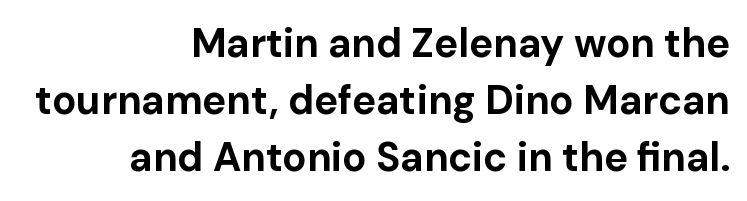
Q: Is the text bold? A: Yes.
Q: Is the text italic (slanted)? A: No, it is upright.
Q: Is the typeface a serif or a sans-serif typeface? A: Sans-serif.
Q: Is the text underlined? A: No.
Q: How is the paragraph aligned? A: Right-aligned.
Q: Is the spacing between letters normal or unusually wide? A: Normal.
Q: Is the spacing between lines tight, normal or loose? A: Normal.
Q: Width (condensed, normal, or wide)? A: Normal.
Q: Stroke contrast? A: Low.
Q: x-height? A: Medium.
Q: Monospaced? A: No.
